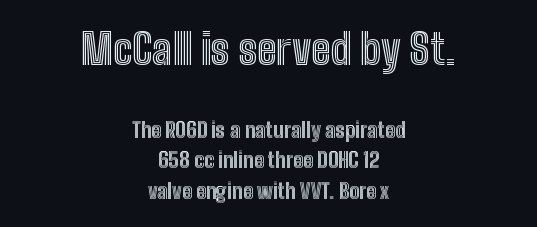
Q: Is the text italic (slanted)? A: No, it is upright.
Q: Is the text underlined? A: No.
Q: How is the paragraph aligned? A: Centered.
Q: Is the spacing between letters normal or unusually wide? A: Normal.
Q: Is the spacing between lines tight, normal or loose? A: Normal.
Q: Which block of text is set in a larger size, the first (top) or the second (bottom)? A: The first (top) one.
Q: Width (condensed, normal, or wide)? A: Condensed.
Q: x-height? A: Medium.
Q: Monospaced? A: No.
